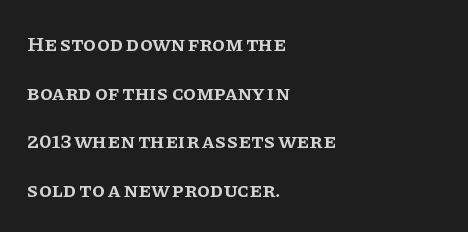
Q: Is the text bold? A: Semi-bold.
Q: Is the text italic (slanted)? A: No, it is upright.
Q: Is the text underlined? A: No.
Q: How is the paragraph aligned? A: Left-aligned.
Q: Is the spacing between letters normal or unusually wide? A: Normal.
Q: Is the spacing between lines tight, normal or loose? A: Loose.
